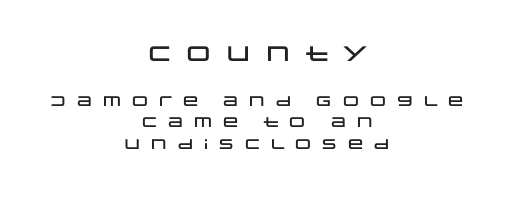
Q: Is the text italic (slanted)? A: No, it is upright.
Q: Is the text underlined? A: No.
Q: How is the paragraph aligned? A: Centered.
Q: Is the spacing between letters normal or unusually wide? A: Unusually wide.
Q: Is the spacing between lines tight, normal or loose? A: Normal.
Q: Which block of text is set in a larger size, the first (top) or the second (bottom)? A: The first (top) one.
